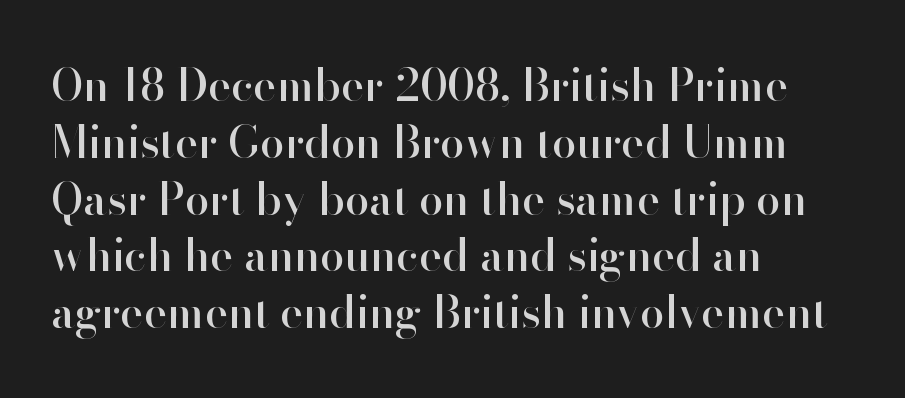
The image shows 44 px sans-serif type, upright; set left-aligned, normal line spacing (1.29x), normal letter spacing, not underlined; high stroke contrast and a small x-height.
